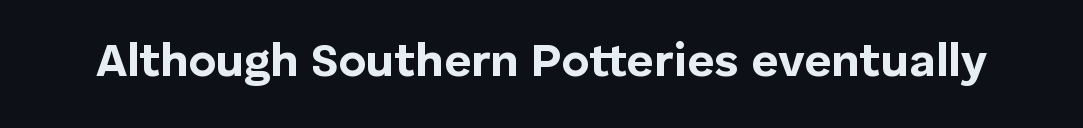
Q: Is the text bold? A: Yes.
Q: Is the text italic (slanted)? A: No, it is upright.
Q: Is the typeface a serif or a sans-serif typeface? A: Sans-serif.
Q: Is the text underlined? A: No.
Q: Is the spacing between letters normal or unusually wide? A: Normal.
Q: Width (condensed, normal, or wide)? A: Normal.
Q: Stroke contrast? A: Low.
Q: x-height? A: Medium.
Q: Monospaced? A: No.
